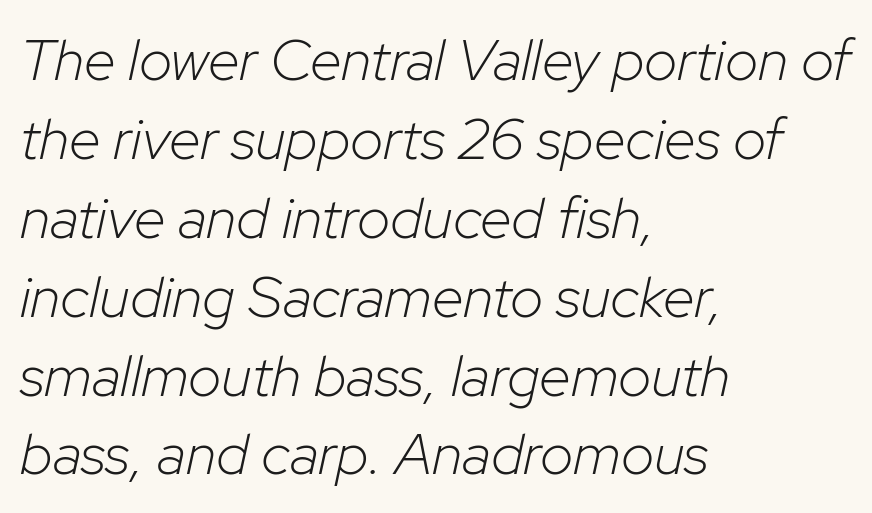
{"italic": "yes", "lean": "right", "slant_degrees": 12, "bold": "no", "weight": "light", "width": "normal", "stroke_contrast": "low", "x_height": "medium", "monospaced": "no", "underline": "no", "align": "left", "line_spacing": "normal", "line_spacing_ratio": 1.36, "letter_spacing": "normal", "letter_spacing_em": 0.0, "glyph_px": 58}
